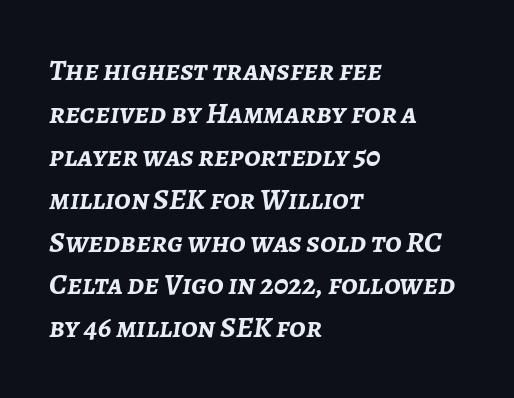
{"italic": "yes", "lean": "right", "slant_degrees": 7, "bold": "yes", "weight": "semibold", "width": "normal", "stroke_contrast": "low", "x_height": "medium", "monospaced": "no", "underline": "no", "align": "left", "line_spacing": "normal", "line_spacing_ratio": 1.43, "letter_spacing": "normal", "letter_spacing_em": 0.0, "glyph_px": 30}
